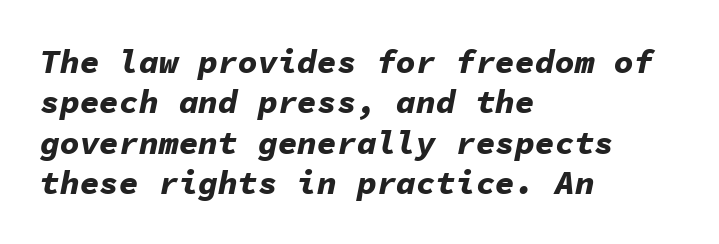
The image shows 33 px bold type, italic (leaning right), monospaced; set left-aligned, line spacing 1.22x, normal letter spacing, not underlined; low stroke contrast and a medium x-height.
